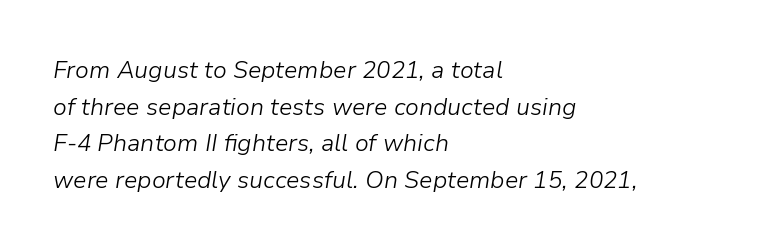
Q: Is the text bold? A: No.
Q: Is the text italic (slanted)? A: Yes, it leans right by about 9 degrees.
Q: Is the text underlined? A: No.
Q: How is the paragraph aligned? A: Left-aligned.
Q: Is the spacing between letters normal or unusually wide? A: Normal.
Q: Is the spacing between lines tight, normal or loose? A: Normal.
